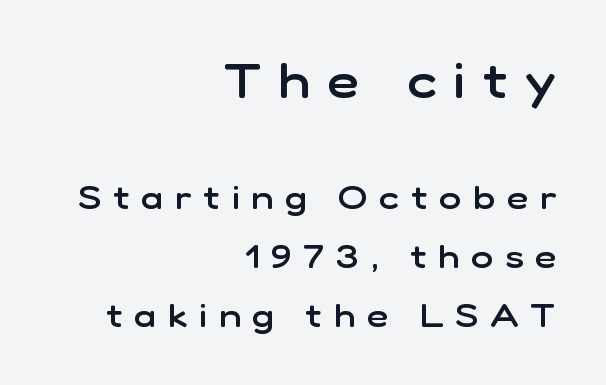
The face used here is a sans, in the tradition of grotesques and geometrics. Typesetter's note: demi weight, one step under bold. Bare-footed words on every line. Here the designer chose a conventional face with non-uniform glyph widths.
